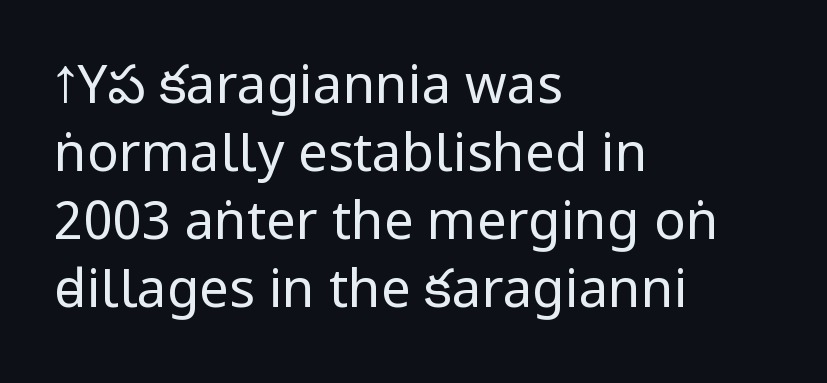
{"serif": "no", "italic": "no", "bold": "no", "weight": "regular", "width": "condensed", "stroke_contrast": "low", "x_height": "large", "monospaced": "no", "underline": "no", "align": "left", "line_spacing": "normal", "line_spacing_ratio": 1.28, "letter_spacing": "normal", "letter_spacing_em": 0.0, "glyph_px": 53}
